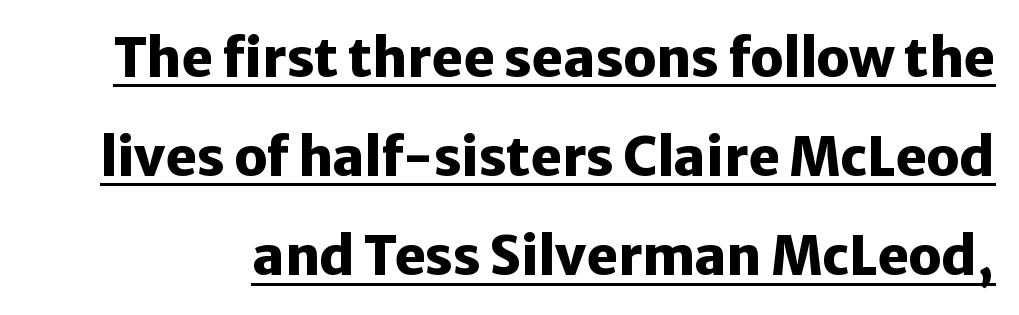
Nobody touched the tracking dial on this one. Stroke thickness is high; the sample reads as a true bold. The face used here appears with an underline applied. Look at the bottom of the vertical strokes: they stop flat, with no serifs. When letters stand straight like this, we call the style roman or upright.
